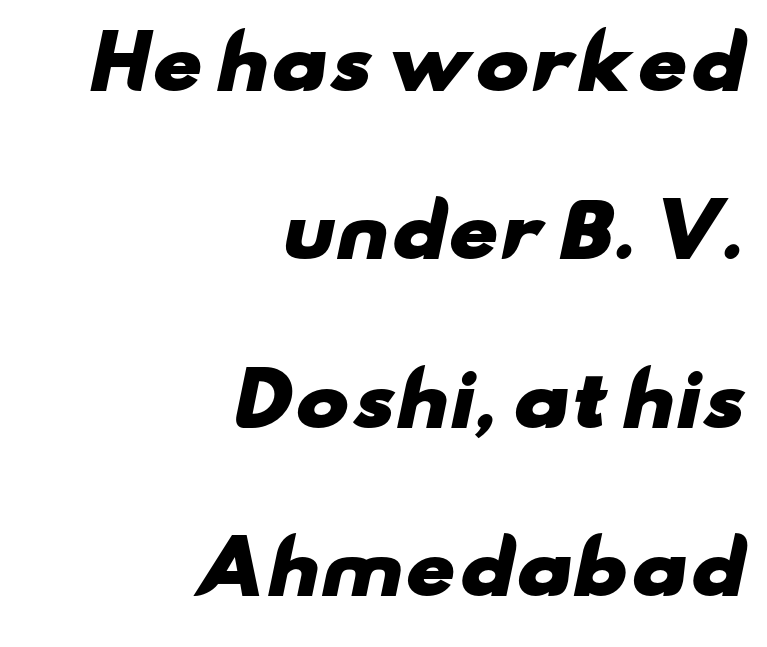
The image shows 72 px heavy, wide sans-serif type; set right-aligned, loose line spacing (2.34x), normal letter spacing, not underlined; low stroke contrast and a small x-height.
